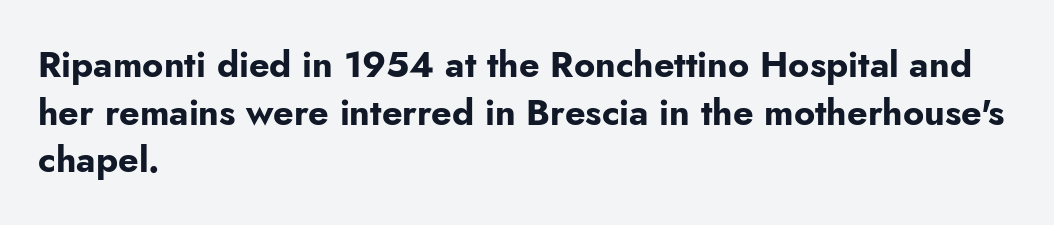
Q: Is the text bold? A: Yes.
Q: Is the text italic (slanted)? A: No, it is upright.
Q: Is the typeface a serif or a sans-serif typeface? A: Sans-serif.
Q: Is the text underlined? A: No.
Q: How is the paragraph aligned? A: Left-aligned.
Q: Is the spacing between letters normal or unusually wide? A: Normal.
Q: Is the spacing between lines tight, normal or loose? A: Normal.
Q: Width (condensed, normal, or wide)? A: Normal.
Q: Stroke contrast? A: Low.
Q: x-height? A: Small.
Q: Monospaced? A: No.
